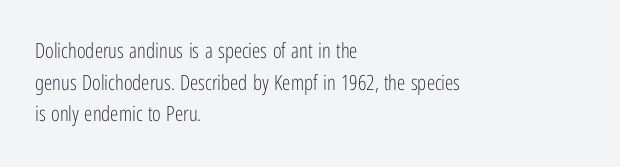
Q: Is the text bold? A: No.
Q: Is the text italic (slanted)? A: No, it is upright.
Q: Is the text underlined? A: No.
Q: How is the paragraph aligned? A: Left-aligned.
Q: Is the spacing between letters normal or unusually wide? A: Normal.
Q: Is the spacing between lines tight, normal or loose? A: Normal.
